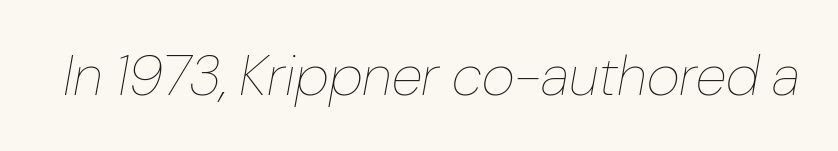
{"italic": "yes", "lean": "right", "slant_degrees": 10, "bold": "no", "weight": "thin", "width": "normal", "stroke_contrast": "low", "x_height": "medium", "monospaced": "no", "underline": "no", "letter_spacing": "normal", "letter_spacing_em": 0.0, "glyph_px": 57}
